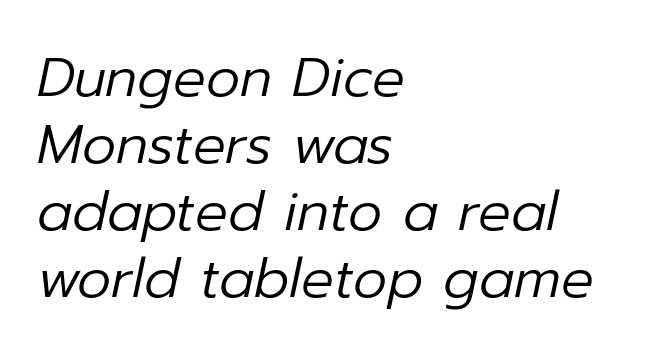
The font's italic variant was chosen for this text. Each stroke keeps to a modest, everyday thickness or less. The tracking reads as untouched default to a designer's eye. You could not count columns in this text — the font is proportionally spaced.
